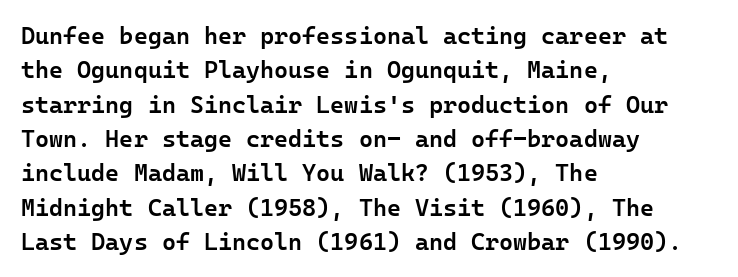
The image shows 24 px text type, upright; set left-aligned, normal line spacing (1.43x), normal letter spacing, not underlined.
